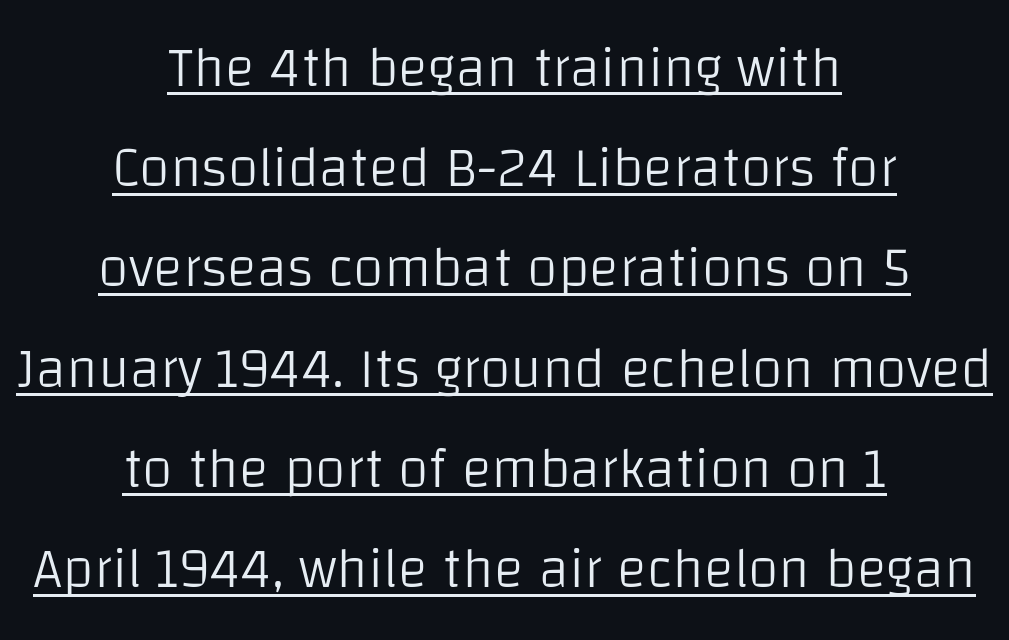
Q: Is the text bold? A: No.
Q: Is the text italic (slanted)? A: No, it is upright.
Q: Is the typeface a serif or a sans-serif typeface? A: Sans-serif.
Q: Is the text underlined? A: Yes.
Q: How is the paragraph aligned? A: Centered.
Q: Is the spacing between letters normal or unusually wide? A: Normal.
Q: Width (condensed, normal, or wide)? A: Normal.
Q: Stroke contrast? A: Low.
Q: x-height? A: Large.
Q: Monospaced? A: No.
